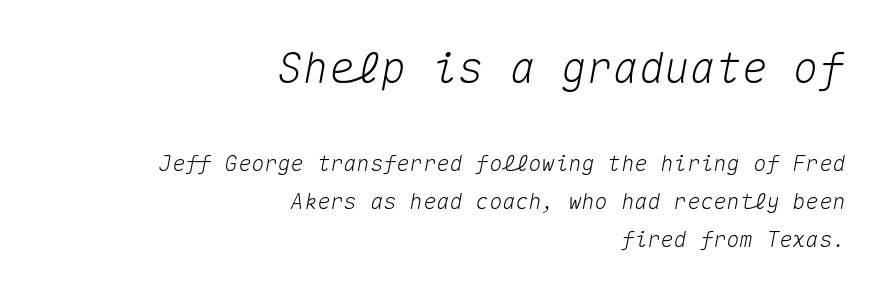
These lines are set flush right with a ragged left edge. The passage shown is typed in a monospace face where columns stay perfectly aligned. Rule under the text: the space is simply empty. This sample uses an oblique cut, with every glyph tilted off the vertical.
